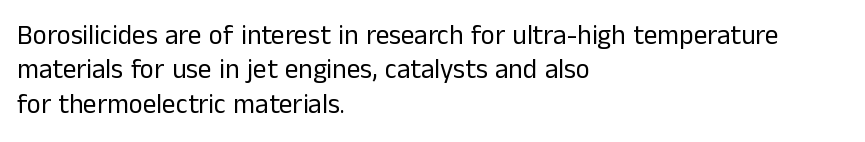
The letterforms sit at book weight or below. Honestly, the letter spacing is just normal — you wouldn't notice it. The type sits square on the baseline with zero lean. Unmarked baselines from the first word to the last. The text block is weighted toward the left margin, trailing off unevenly rightward. The designer left line spacing at the default.
